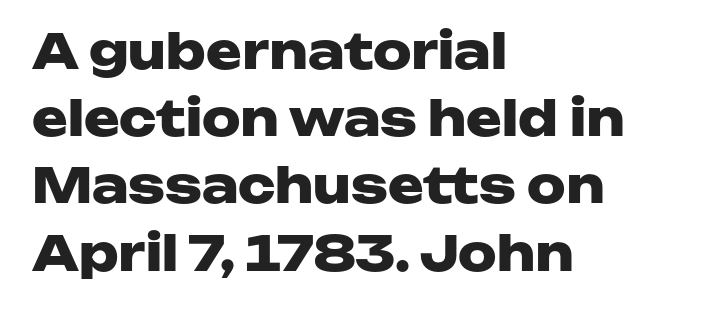
Inter-character spacing is left at the font's built-in metrics. Every stem runs plumb, perpendicular to the baseline. How heavy is the stroke? Heavy — this is a bold. Underlining? Definitely not there. The setting favours the left margin, as ordinary paragraphs usually do. To sum up the face: it is a sans, with no serifs.
